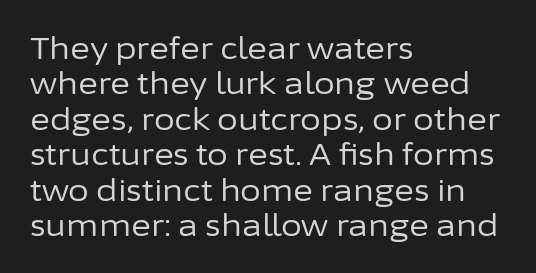
Q: Is the text bold? A: No.
Q: Is the text italic (slanted)? A: No, it is upright.
Q: Is the typeface a serif or a sans-serif typeface? A: Sans-serif.
Q: Is the text underlined? A: No.
Q: How is the paragraph aligned? A: Left-aligned.
Q: Is the spacing between letters normal or unusually wide? A: Normal.
Q: Width (condensed, normal, or wide)? A: Normal.
Q: Stroke contrast? A: Low.
Q: x-height? A: Medium.
Q: Monospaced? A: No.
